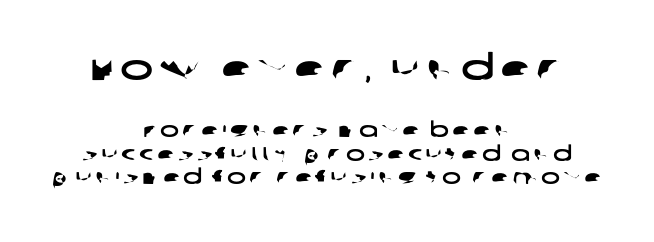
This layout puts the oversized block above and the modest block below. Here the designer chose a conventional face with non-uniform glyph widths. Descenders hang freely into open space. Regarding serifs, this sample does without them. The text block is weighted toward neither margin, spreading evenly from the middle.
